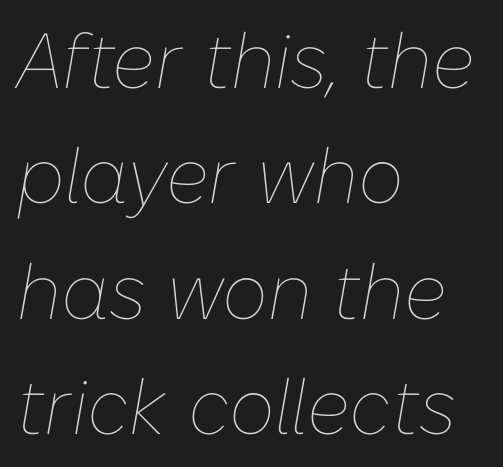
Q: Is the text bold? A: No.
Q: Is the text italic (slanted)? A: Yes, it leans right by about 10 degrees.
Q: Is the text underlined? A: No.
Q: How is the paragraph aligned? A: Left-aligned.
Q: Is the spacing between letters normal or unusually wide? A: Normal.
Q: Is the spacing between lines tight, normal or loose? A: Normal.
Q: Width (condensed, normal, or wide)? A: Normal.
Q: Stroke contrast? A: Low.
Q: x-height? A: Medium.
Q: Monospaced? A: No.
